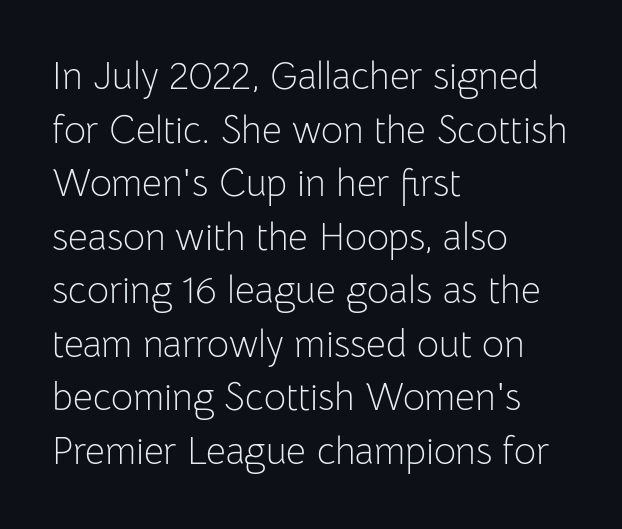
Q: Is the text bold? A: No.
Q: Is the text italic (slanted)? A: No, it is upright.
Q: Is the typeface a serif or a sans-serif typeface? A: Sans-serif.
Q: Is the text underlined? A: No.
Q: How is the paragraph aligned? A: Left-aligned.
Q: Is the spacing between letters normal or unusually wide? A: Normal.
Q: Is the spacing between lines tight, normal or loose? A: Normal.
Q: Width (condensed, normal, or wide)? A: Normal.
Q: Stroke contrast? A: Low.
Q: x-height? A: Medium.
Q: Monospaced? A: No.
